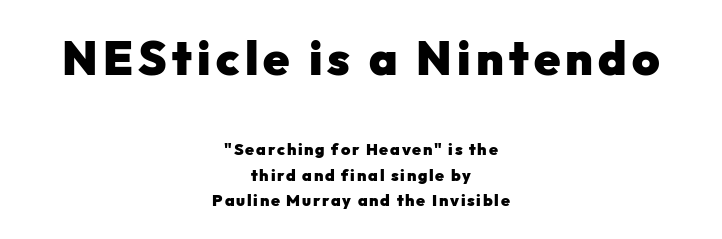
Q: Is the text bold? A: Yes.
Q: Is the text italic (slanted)? A: No, it is upright.
Q: Is the typeface a serif or a sans-serif typeface? A: Sans-serif.
Q: Is the text underlined? A: No.
Q: How is the paragraph aligned? A: Centered.
Q: Is the spacing between lines tight, normal or loose? A: Normal.
Q: Which block of text is set in a larger size, the first (top) or the second (bottom)? A: The first (top) one.
Q: Width (condensed, normal, or wide)? A: Normal.
Q: Stroke contrast? A: Low.
Q: x-height? A: Medium.
Q: Monospaced? A: No.
